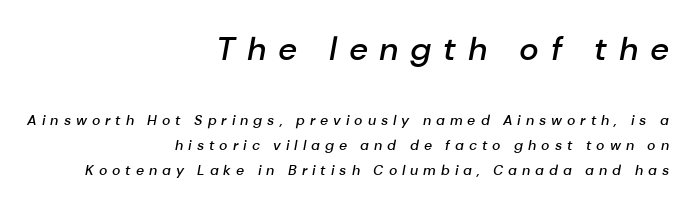
Q: Is the text bold? A: Semi-bold.
Q: Is the text italic (slanted)? A: Yes, it leans right by about 10 degrees.
Q: Is the text underlined? A: No.
Q: How is the paragraph aligned? A: Right-aligned.
Q: Is the spacing between letters normal or unusually wide? A: Unusually wide.
Q: Which block of text is set in a larger size, the first (top) or the second (bottom)? A: The first (top) one.
Q: Width (condensed, normal, or wide)? A: Normal.
Q: Stroke contrast? A: Low.
Q: x-height? A: Medium.
Q: Monospaced? A: No.
